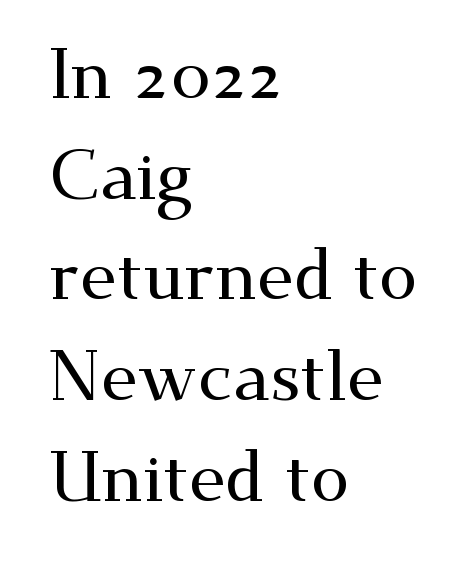
The passage shown is typeset with a serif family. Designer's note — italics off, roman on. All the whitespace from short lines collects on the right. Short note: letters normally spaced. Reading down the column, the eye jumps a familiar distance to each next line.
